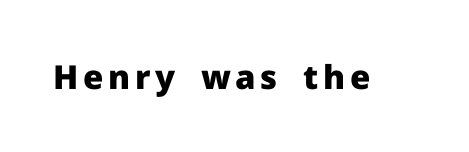
The font's upright variant was chosen for this text. Unlike a traditional serif, this face leaves its strokes unadorned. Varying glyph widths throughout — classic text-font behaviour. Each glyph is drawn with heavy, bold strokes. The passage shown is not underscored anywhere.
